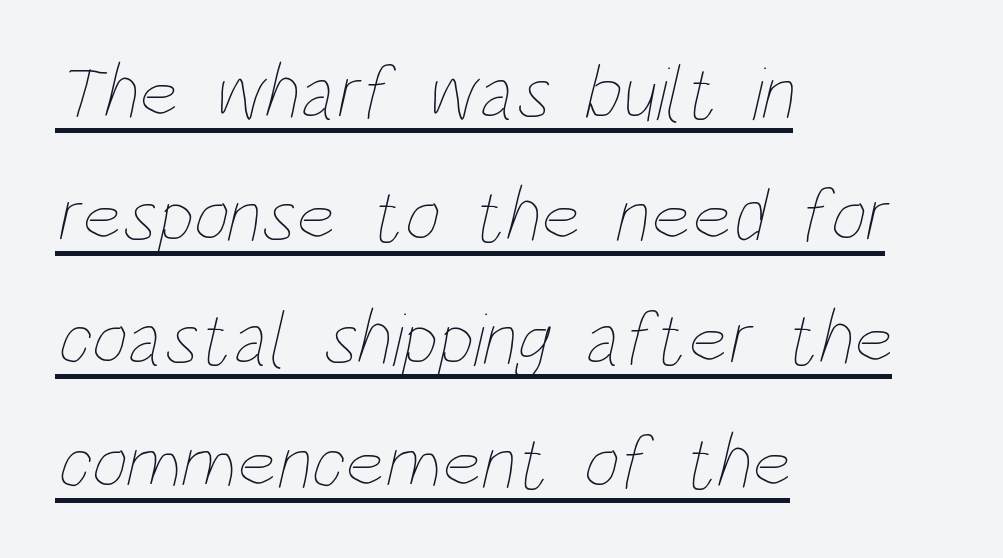
Q: Is the text bold? A: No.
Q: Is the text underlined? A: Yes.
Q: How is the paragraph aligned? A: Left-aligned.
Q: Is the spacing between letters normal or unusually wide? A: Normal.
Q: Is the spacing between lines tight, normal or loose? A: Normal.
Q: Width (condensed, normal, or wide)? A: Condensed.
Q: Stroke contrast? A: Low.
Q: x-height? A: Large.
Q: Monospaced? A: No.
